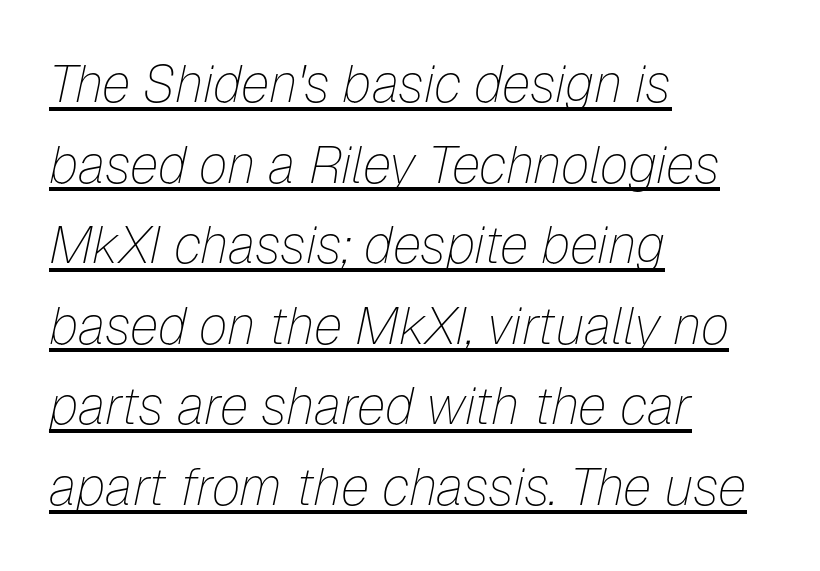
{"italic": "yes", "lean": "right", "slant_degrees": 12, "bold": "no", "weight": "thin", "width": "normal", "stroke_contrast": "low", "x_height": "medium", "monospaced": "no", "underline": "yes", "align": "left", "line_spacing": "normal", "line_spacing_ratio": 1.55, "letter_spacing": "normal", "letter_spacing_em": 0.0, "glyph_px": 52}
